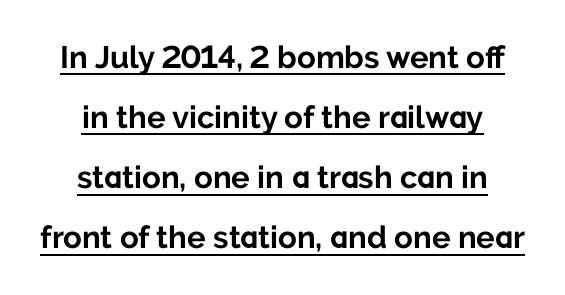
Q: Is the text bold? A: Yes.
Q: Is the text italic (slanted)? A: No, it is upright.
Q: Is the typeface a serif or a sans-serif typeface? A: Sans-serif.
Q: Is the text underlined? A: Yes.
Q: How is the paragraph aligned? A: Centered.
Q: Is the spacing between letters normal or unusually wide? A: Normal.
Q: Is the spacing between lines tight, normal or loose? A: Loose.
Q: Width (condensed, normal, or wide)? A: Normal.
Q: Stroke contrast? A: Low.
Q: x-height? A: Medium.
Q: Monospaced? A: No.
